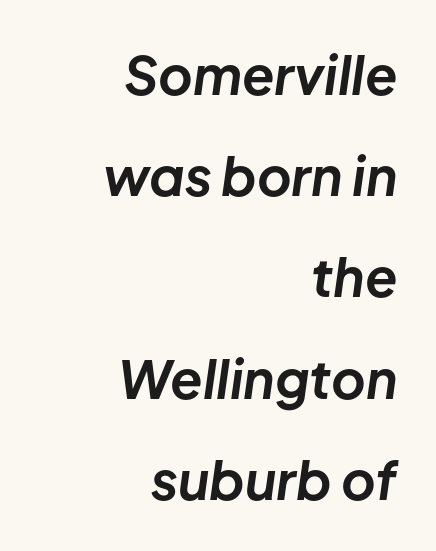
{"italic": "yes", "lean": "right", "slant_degrees": 8, "bold": "yes", "weight": "bold", "width": "normal", "stroke_contrast": "low", "x_height": "medium", "monospaced": "no", "underline": "no", "align": "right", "line_spacing": "loose", "line_spacing_ratio": 1.91, "letter_spacing": "normal", "letter_spacing_em": 0.0, "glyph_px": 53}
